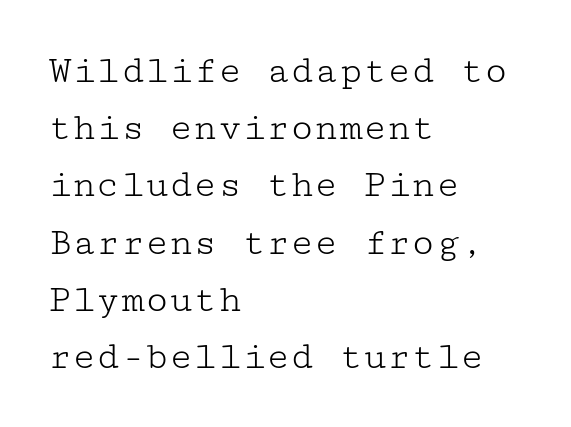
Does the leading feel generous? No, just average. The foot of each line stays bare and open. The letters sit at their default tracking, neither squeezed nor spread. This sample is left-justified, so line endings fall wherever the words run out.
